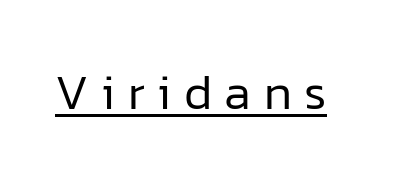
{"serif": "no", "italic": "no", "bold": "no", "weight": "regular", "width": "normal", "stroke_contrast": "low", "x_height": "medium", "monospaced": "no", "underline": "yes", "letter_spacing": "wide", "letter_spacing_em": 0.26, "glyph_px": 49}
